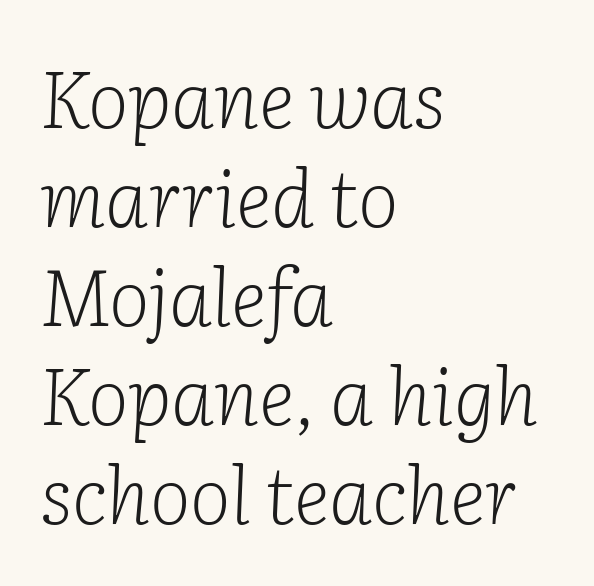
Q: Is the text bold? A: No.
Q: Is the text italic (slanted)? A: Yes, it leans right by about 2 degrees.
Q: Is the typeface a serif or a sans-serif typeface? A: Serif.
Q: Is the text underlined? A: No.
Q: How is the paragraph aligned? A: Left-aligned.
Q: Is the spacing between letters normal or unusually wide? A: Normal.
Q: Is the spacing between lines tight, normal or loose? A: Normal.
Q: Width (condensed, normal, or wide)? A: Normal.
Q: Stroke contrast? A: Low.
Q: x-height? A: Medium.
Q: Monospaced? A: No.
